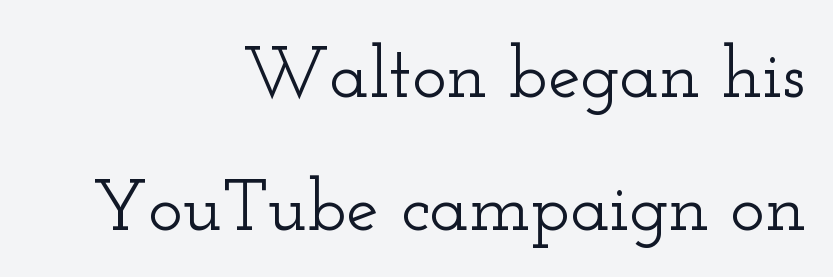
Q: Is the text italic (slanted)? A: No, it is upright.
Q: Is the typeface a serif or a sans-serif typeface? A: Serif.
Q: Is the text underlined? A: No.
Q: How is the paragraph aligned? A: Right-aligned.
Q: Is the spacing between letters normal or unusually wide? A: Normal.
Q: Width (condensed, normal, or wide)? A: Wide.
Q: Stroke contrast? A: Low.
Q: x-height? A: Small.
Q: Monospaced? A: No.
